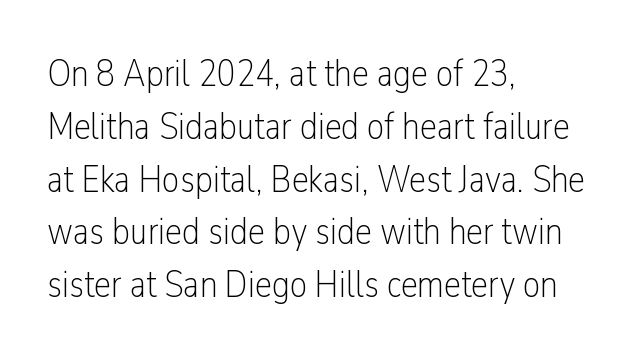
This rendering leaves character spacing at its baseline value. Each stroke keeps to a modest, everyday thickness or less. How would I describe the line gaps? Plain and ordinary. Quick note: underline off. The lines are quadded left.
